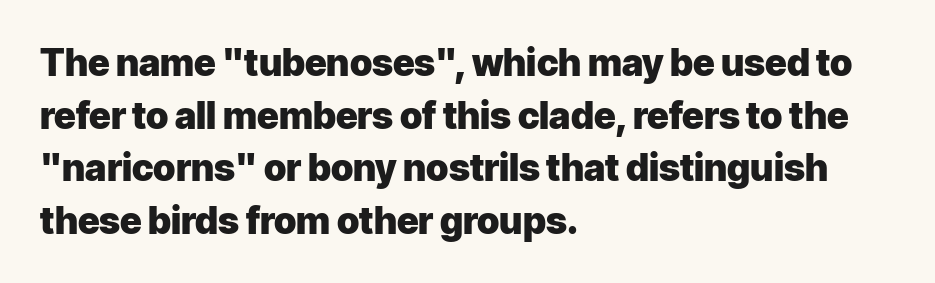
Does the lettering tilt? It doesn't — this is upright. Letters rest on an invisible, unmarked baseline. Strong, thick strokes mark this as bold type. In terms of leading, this rendering sits right in the middle. Each letter's strokes conclude bluntly, with no projecting serifs.
